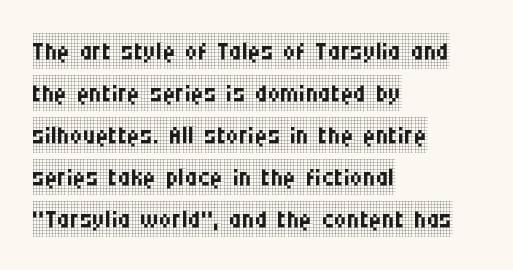
The image shows 35 px regular-weight, condensed serif type, upright; set left-aligned, line spacing 1.2x, normal letter spacing, not underlined; low stroke contrast and a large x-height.
